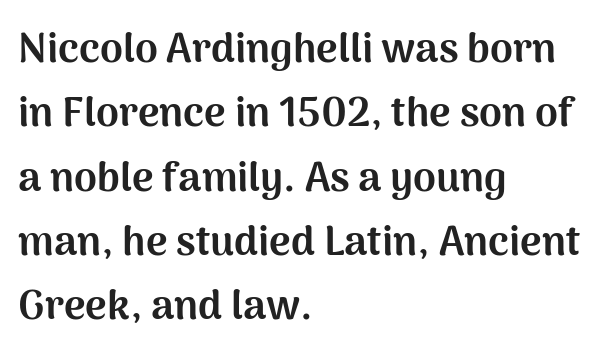
The image shows 41 px bold sans-serif type, upright; set left-aligned, normal line spacing (1.57x), normal letter spacing, not underlined; medium stroke contrast and a medium x-height.
